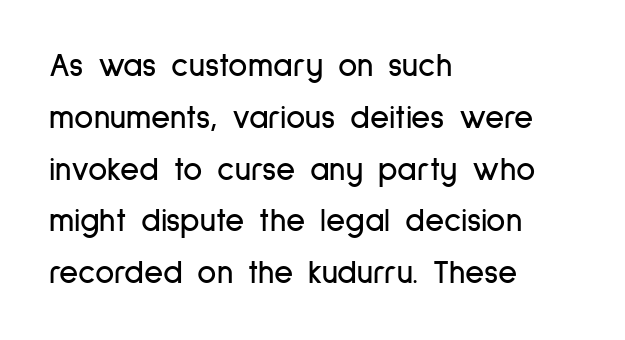
Q: Is the text italic (slanted)? A: No, it is upright.
Q: Is the typeface a serif or a sans-serif typeface? A: Sans-serif.
Q: Is the text underlined? A: No.
Q: How is the paragraph aligned? A: Left-aligned.
Q: Is the spacing between letters normal or unusually wide? A: Normal.
Q: Is the spacing between lines tight, normal or loose? A: Normal.
Q: Width (condensed, normal, or wide)? A: Condensed.
Q: Stroke contrast? A: Low.
Q: x-height? A: Medium.
Q: Monospaced? A: No.
